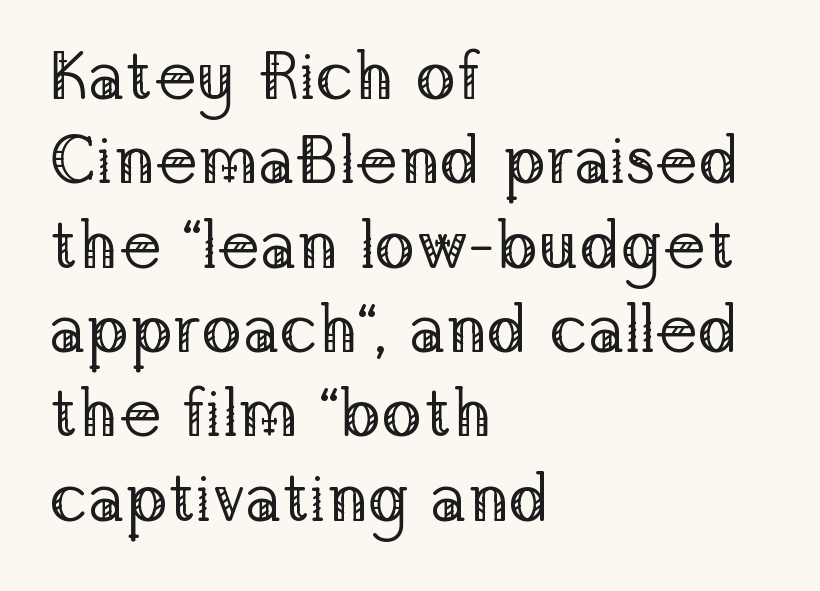
Q: Is the text bold? A: No.
Q: Is the text italic (slanted)? A: No, it is upright.
Q: Is the typeface a serif or a sans-serif typeface? A: Serif.
Q: Is the text underlined? A: No.
Q: How is the paragraph aligned? A: Left-aligned.
Q: Is the spacing between letters normal or unusually wide? A: Normal.
Q: Width (condensed, normal, or wide)? A: Normal.
Q: Stroke contrast? A: Low.
Q: x-height? A: Medium.
Q: Monospaced? A: No.
